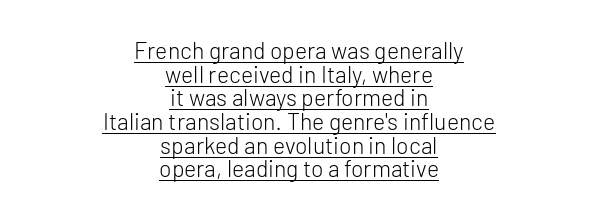
The image shows 23 px text type, upright; set centered, tight line spacing (1.03x), normal letter spacing, underlined.
